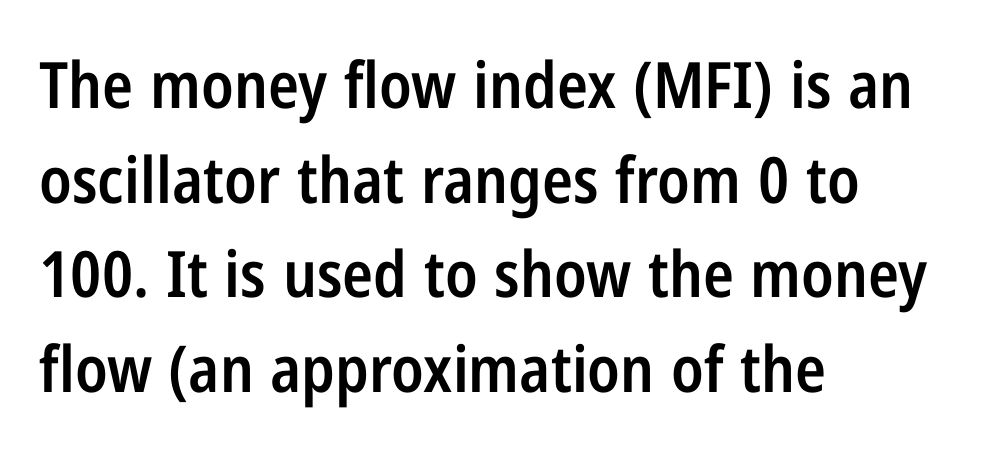
Its strokes are somewhat broadened, the hallmark of semibold type. The passage shown has conventional tracking throughout. Honestly, there is no underline to notice here at all. Examine the stroke ends and you'll find no serifs.
